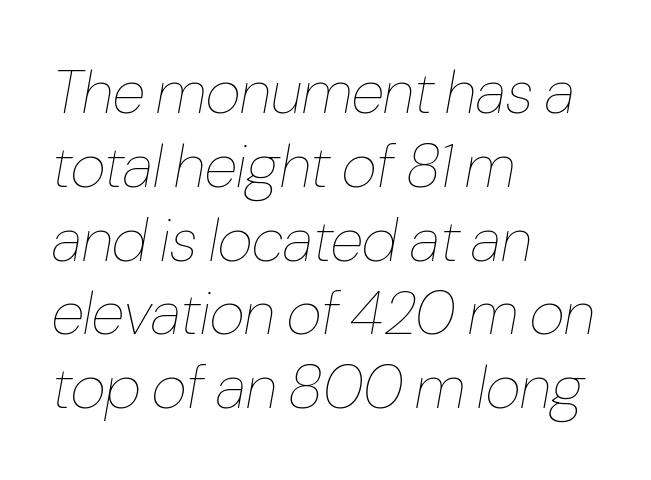
Q: Is the text bold? A: No.
Q: Is the text italic (slanted)? A: Yes, it leans right by about 10 degrees.
Q: Is the text underlined? A: No.
Q: How is the paragraph aligned? A: Left-aligned.
Q: Is the spacing between letters normal or unusually wide? A: Normal.
Q: Width (condensed, normal, or wide)? A: Condensed.
Q: Stroke contrast? A: Low.
Q: x-height? A: Medium.
Q: Monospaced? A: No.
